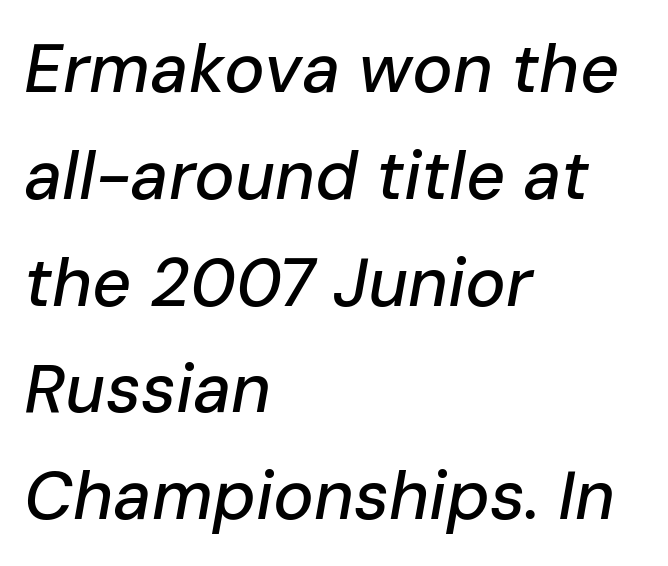
Tracking value appears to be zero — textbook default spacing. Proportional: the letters do not fall into vertical columns. Looking at the ascenders, they clearly lean. Evenly set lines give the paragraph a standard silhouette.
